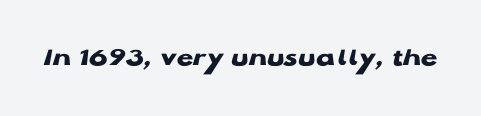
{"italic": "no", "bold": "yes", "underline": "no", "letter_spacing": "normal", "letter_spacing_em": 0.0, "glyph_px": 27}
